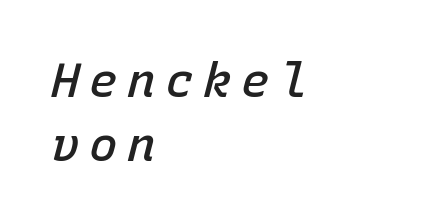
{"italic": "yes", "lean": "right", "slant_degrees": 15, "bold": "semi", "weight": "semibold", "width": "normal", "stroke_contrast": "low", "x_height": "medium", "monospaced": "yes", "underline": "no", "align": "left", "line_spacing": "normal", "line_spacing_ratio": 1.33, "glyph_px": 48}
